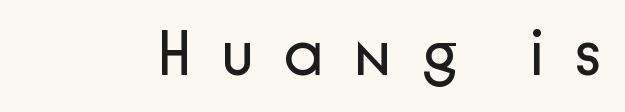
No feet cap the strokes, marking this as sans-serif type. The foot of each line stays bare and open. The line texture is sparse and dotted thanks to wide tracking. Vertical stems look standard width or narrower in stroke.
